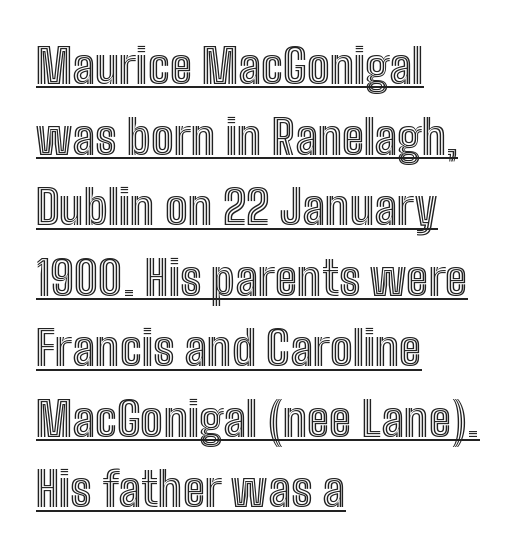
Baseline-to-baseline distance is the conventional proportion of letter height. The passage is arranged the way most books set body copy — flush left. The letters stand upright; this is a roman face. Nobody touched the tracking dial on this one.
